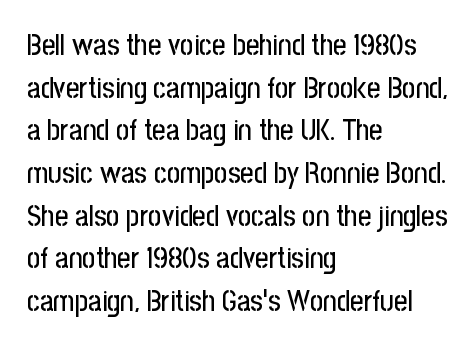
This sample keeps an unexceptional amount of space between lines. Words float on clear page, feet unadorned. The lettering holds an erect, upright posture throughout. The passage shown is typed in a proportional face where columns would drift. Where is the straight margin? On the left. Font category for this specimen: sans-serif.
